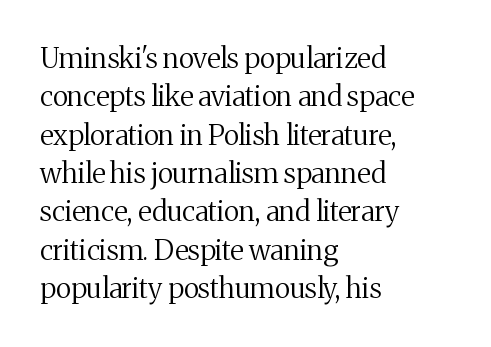
{"serif": "yes", "italic": "no", "bold": "no", "weight": "regular", "width": "normal", "stroke_contrast": "medium", "x_height": "medium", "monospaced": "no", "underline": "no", "align": "left", "line_spacing": "normal", "line_spacing_ratio": 1.37, "letter_spacing": "normal", "letter_spacing_em": 0.0, "glyph_px": 28}
